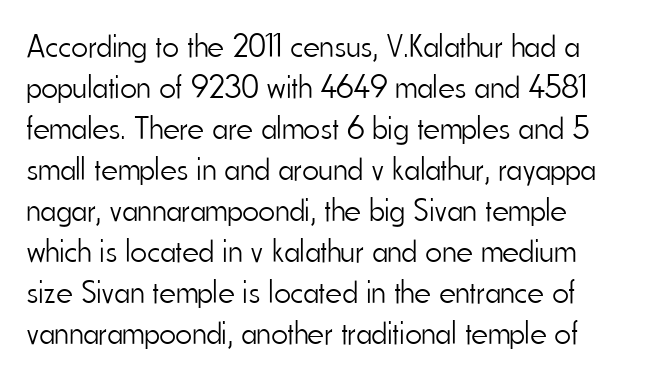
The image shows 32 px light, condensed sans-serif type, upright; set normal line spacing (1.28x), normal letter spacing, not underlined; low stroke contrast and a small x-height.
